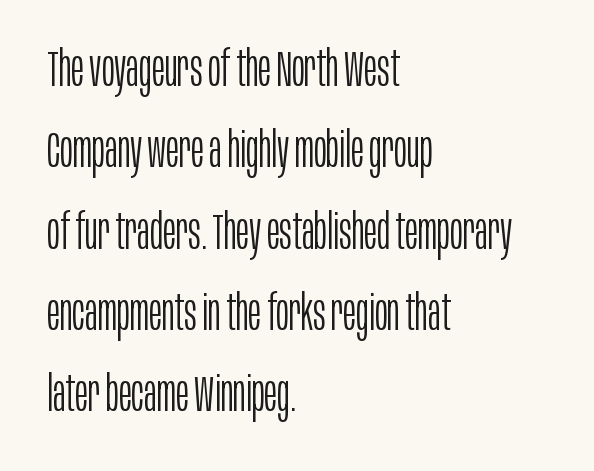
{"serif": "no", "italic": "no", "bold": "no", "weight": "light", "width": "condensed", "stroke_contrast": "low", "x_height": "large", "monospaced": "no", "underline": "no", "align": "left", "line_spacing": "normal", "line_spacing_ratio": 1.66, "letter_spacing": "normal", "letter_spacing_em": 0.0, "glyph_px": 49}
